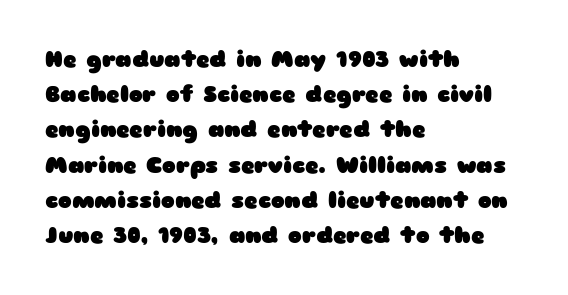
Each new line begins a customary step beneath the previous one. This rendering leaves character spacing at its baseline value. The lettering stays uniformly vertical, giving the passage a roman look. This rendering features lettering with no underline. A student would call this left alignment; a typographer would say flush left, rag right. Is the type bold? Yes — the strokes are clearly thick and heavy.
